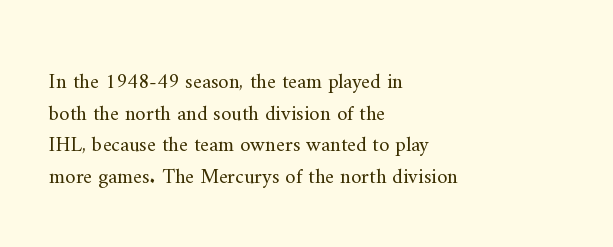
The image shows 21 px text type, upright; set left-aligned, normal line spacing (1.51x), normal letter spacing, not underlined.
